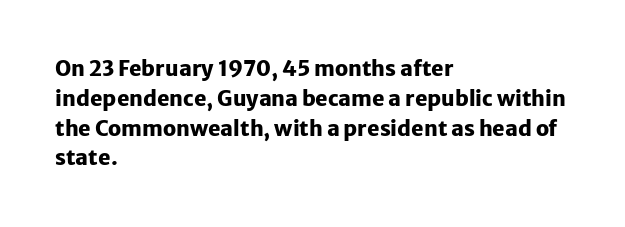
A bare baseline throughout the passage. Heavy-handed strokes throughout: this text is bold. Style check: upright. The setting favours the left margin, as ordinary paragraphs usually do. How are the letters spaced? Ordinarily, with no added tracking.
